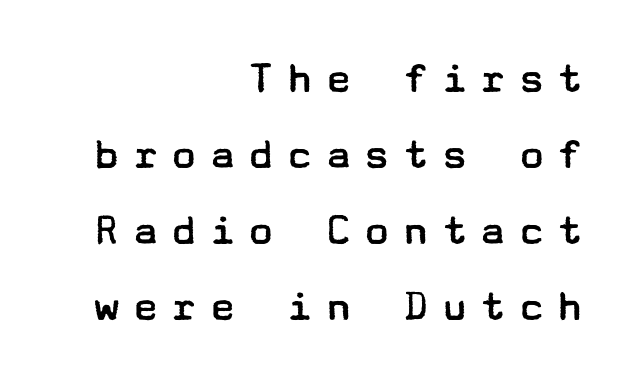
Interline gaps are of average width in this sample. Leftover space on each line is placed entirely before the opening word. Any mark beneath the type? The region is blank. It's the straight-up-and-down kind of type.
